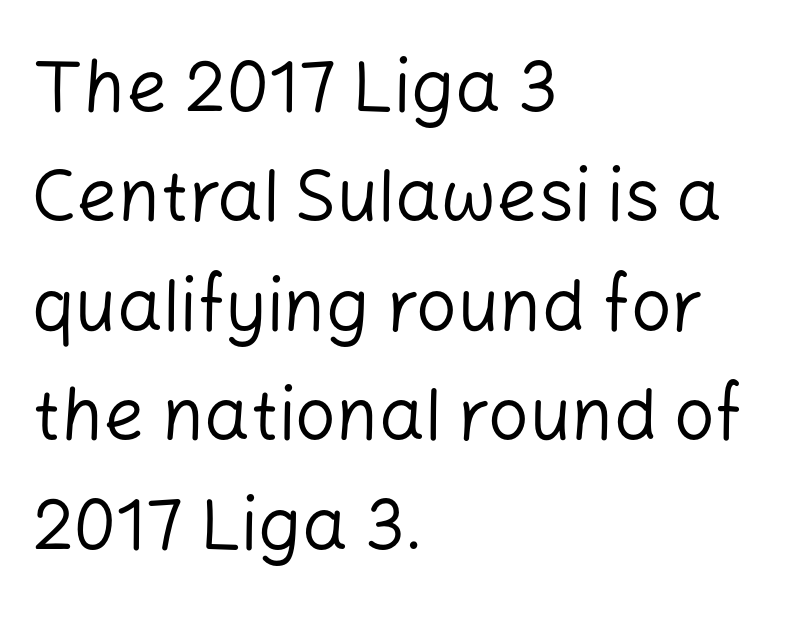
Stroke mass is kept to a normal reading level or below. This rendering features lettering with no underline. The type is set solid horizontally, with unmodified tracking. Each letter keeps its own natural width here, so spacing adapts to shape. The designer went with a sans here, leaving each stem footless.
